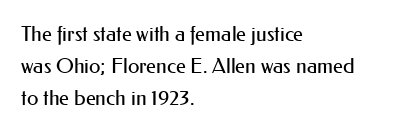
The image shows 21 px text type, upright; set left-aligned, normal line spacing (1.52x), normal letter spacing, not underlined.
